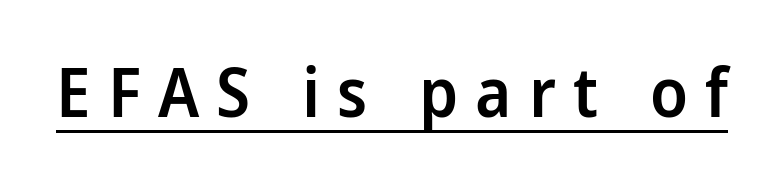
{"serif": "no", "italic": "no", "bold": "semi", "weight": "semibold", "width": "condensed", "stroke_contrast": "low", "x_height": "large", "monospaced": "no", "underline": "yes", "letter_spacing": "wide", "letter_spacing_em": 0.25, "glyph_px": 68}
